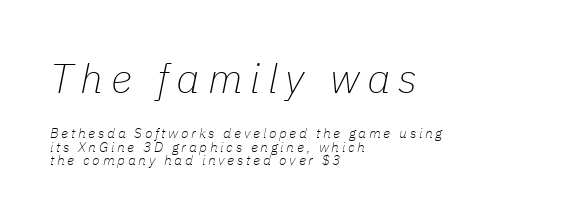
Q: Is the text bold? A: No.
Q: Is the text italic (slanted)? A: Yes, it leans right by about 11 degrees.
Q: Is the text underlined? A: No.
Q: How is the paragraph aligned? A: Left-aligned.
Q: Is the spacing between lines tight, normal or loose? A: Tight.
Q: Which block of text is set in a larger size, the first (top) or the second (bottom)? A: The first (top) one.
Q: Width (condensed, normal, or wide)? A: Normal.
Q: Stroke contrast? A: Low.
Q: x-height? A: Medium.
Q: Monospaced? A: No.
